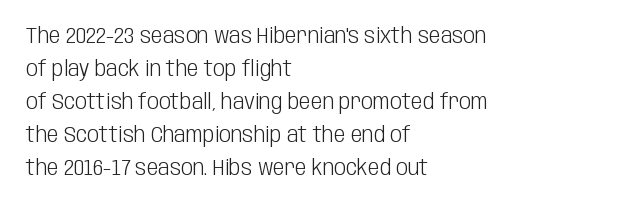
The image shows 21 px text type, upright; set left-aligned, normal line spacing (1.57x), normal letter spacing, not underlined.
